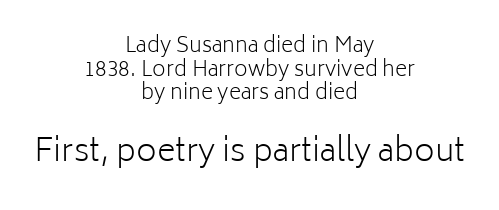
{"serif": "no", "italic": "no", "bold": "no", "weight": "light", "width": "normal", "stroke_contrast": "low", "x_height": "medium", "monospaced": "no", "underline": "no", "align": "center", "line_spacing": "tight", "line_spacing_ratio": 1.13, "letter_spacing": "normal", "letter_spacing_em": 0.0, "larger_block": "second", "size_ratio": 1.52, "glyph_px": 32}
